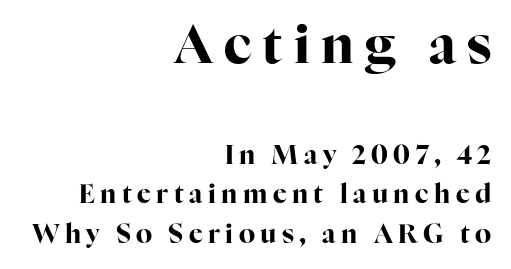
The image shows 53 px bold serif type, upright; set right-aligned, normal line spacing (1.52x), unusually wide letter spacing (+0.21 em), not underlined; the first (top) block is 2.04x larger; high stroke contrast and a medium x-height.
